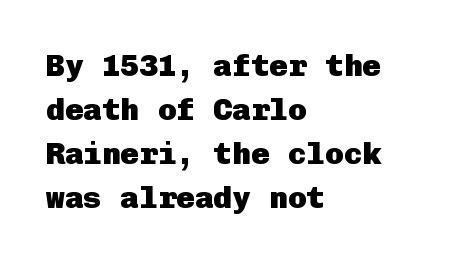
Observe the absence of serifs on each vertical stroke in this sample. The passage shown stacks its lines at a standard gap. The passage shown is not underscored anywhere. The letters stand straight up with perfectly vertical stems. Standard letterfit; no display-style spreading of the glyphs. Is the block centered? No — it sits flush against the left margin.
